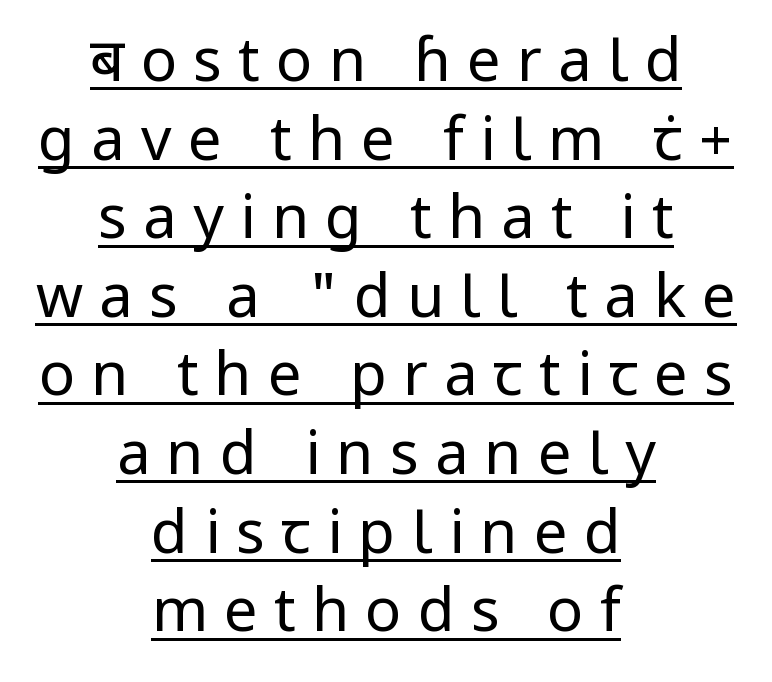
The image shows 60 px regular-weight sans-serif type, upright; set centered, normal line spacing (1.31x), unusually wide letter spacing (+0.27 em), underlined; low stroke contrast and a medium x-height.
